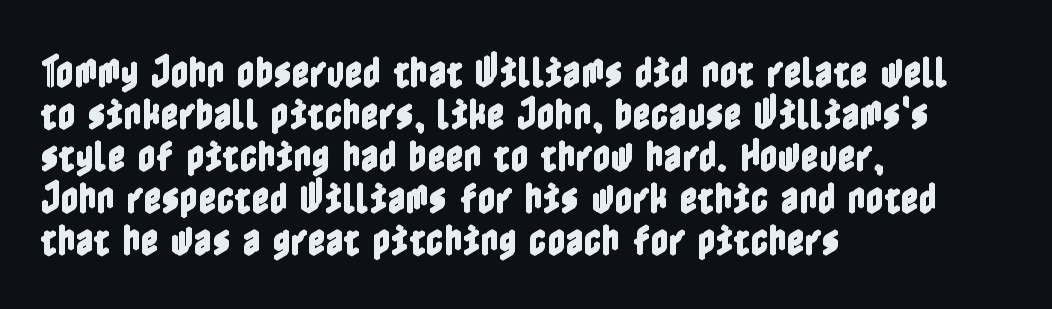
{"italic": "no", "width": "condensed", "x_height": "medium", "underline": "no", "align": "left", "line_spacing_ratio": 1.2, "letter_spacing": "normal", "letter_spacing_em": 0.0, "glyph_px": 35}
